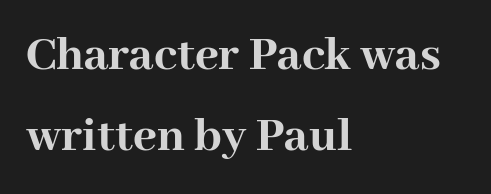
The image shows 51 px semibold serif type, upright; set left-aligned, normal line spacing (1.58x), normal letter spacing, not underlined; high stroke contrast and a medium x-height.
